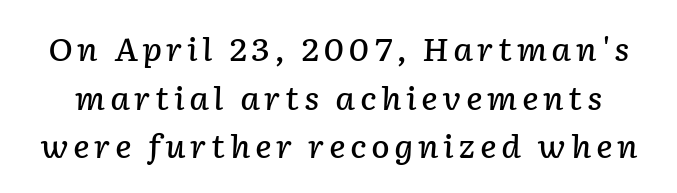
The image shows 31 px semibold type, italic (leaning right); set normal line spacing (1.57x), not underlined; low stroke contrast and a medium x-height.
